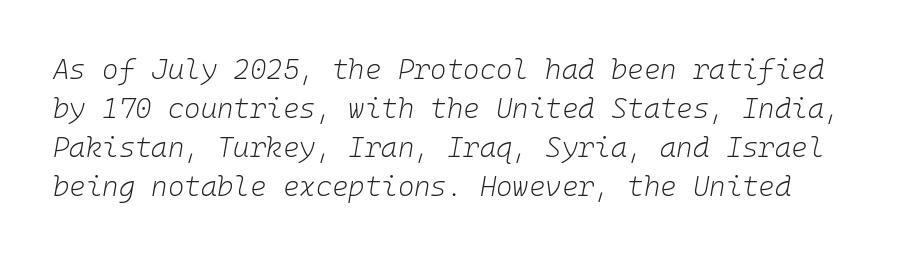
The image shows 28 px light type, italic (leaning right), monospaced; set normal line spacing (1.39x), normal letter spacing, not underlined; low stroke contrast and a medium x-height.
